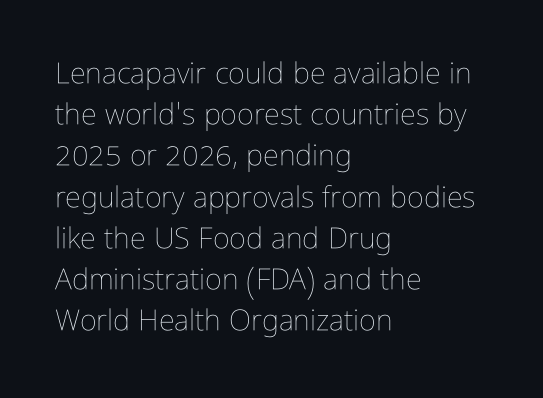
The font is comparable to plain body text, perhaps lighter. The tracking reads as untouched default to a designer's eye. A student would call this left alignment; a typographer would say flush left, rag right. Posture: upright roman.
